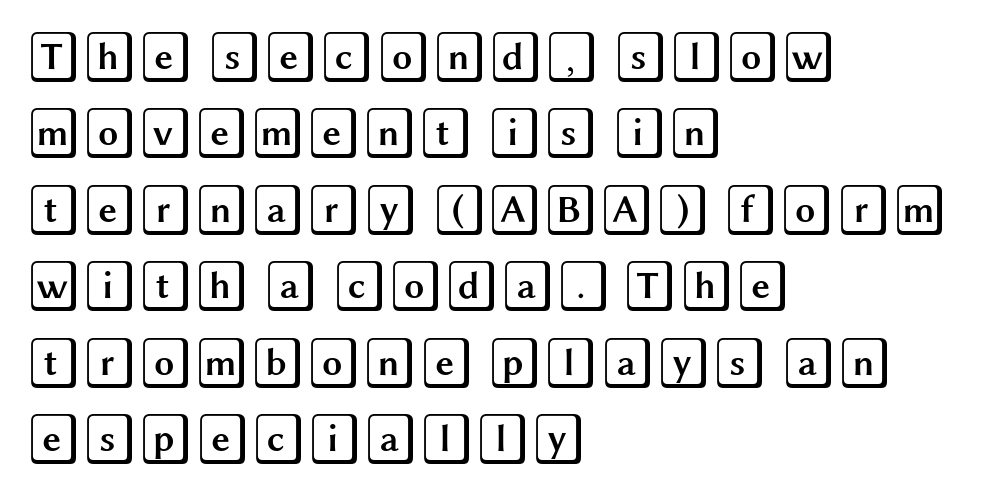
Q: Is the text italic (slanted)? A: No, it is upright.
Q: Is the text underlined? A: No.
Q: How is the paragraph aligned? A: Left-aligned.
Q: Is the spacing between letters normal or unusually wide? A: Normal.
Q: Is the spacing between lines tight, normal or loose? A: Normal.
Q: Width (condensed, normal, or wide)? A: Wide.
Q: x-height? A: Large.
